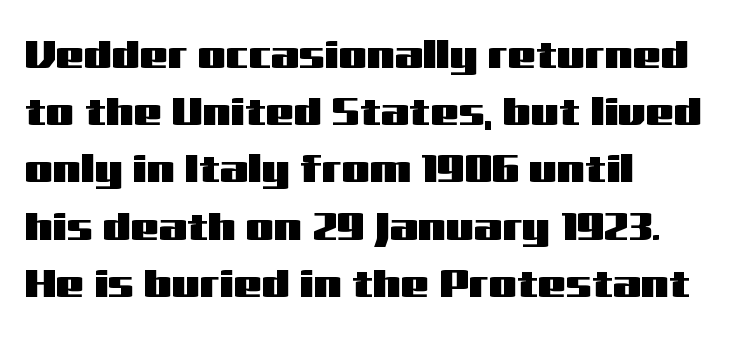
Q: Is the text italic (slanted)? A: No, it is upright.
Q: Is the typeface a serif or a sans-serif typeface? A: Sans-serif.
Q: Is the text underlined? A: No.
Q: How is the paragraph aligned? A: Left-aligned.
Q: Is the spacing between letters normal or unusually wide? A: Normal.
Q: Is the spacing between lines tight, normal or loose? A: Normal.
Q: Width (condensed, normal, or wide)? A: Wide.
Q: Stroke contrast? A: Medium.
Q: x-height? A: Medium.
Q: Monospaced? A: No.
